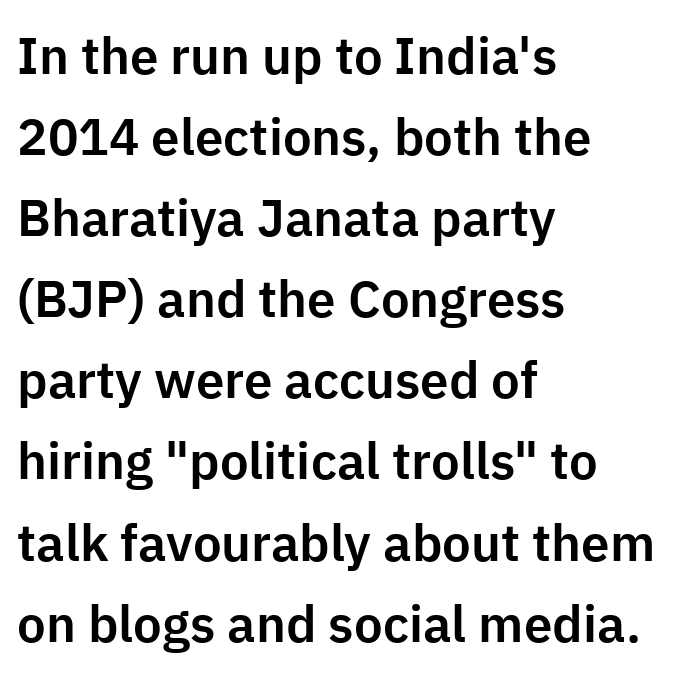
Check under the words: just untouched page. If you drew a ruler down the left edge, every line would touch it. Quick note: not italic, upright. The face used here is proportionally spaced, like ordinary book or web type. A typesetter would call this zero additional tracking. Vertical spacing — default.
